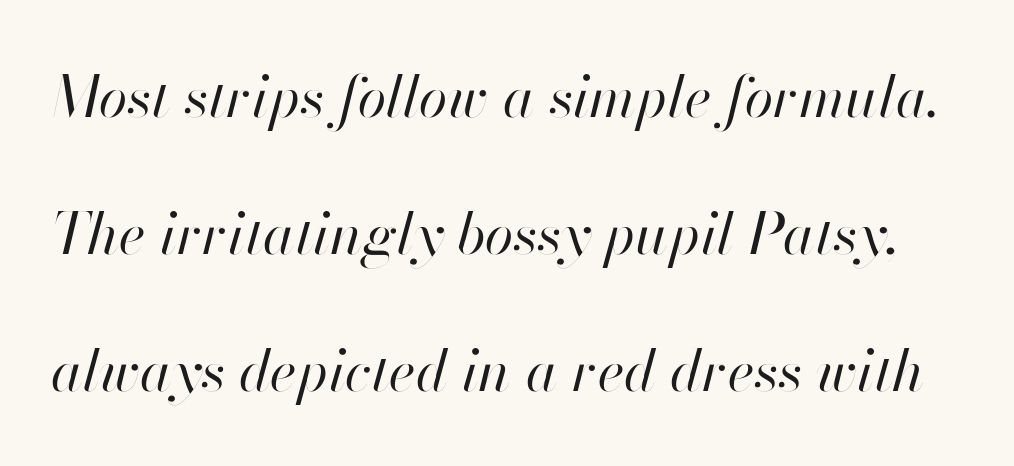
Q: Is the text bold? A: No.
Q: Is the text italic (slanted)? A: Yes, it leans right by about 13 degrees.
Q: Is the text underlined? A: No.
Q: Is the spacing between letters normal or unusually wide? A: Normal.
Q: Is the spacing between lines tight, normal or loose? A: Loose.
Q: Width (condensed, normal, or wide)? A: Normal.
Q: Stroke contrast? A: High.
Q: x-height? A: Small.
Q: Monospaced? A: No.
